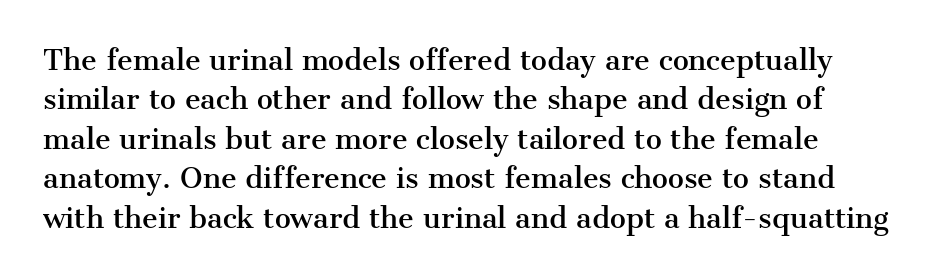
{"italic": "no", "underline": "no", "line_spacing": "normal", "line_spacing_ratio": 1.46, "letter_spacing": "normal", "letter_spacing_em": 0.0, "glyph_px": 27}
